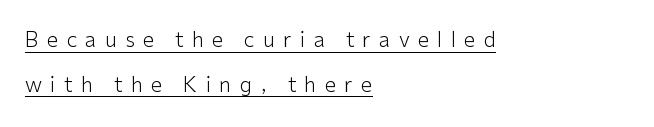
Is there any slant? The stems are plumb. Students, observe the line beneath the letters — that is underlining. Airy leading. No letter is thick-stroked: the sample isn't bold.
